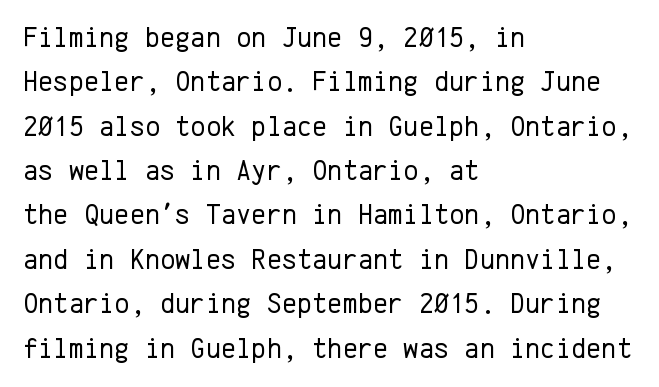
{"serif": "no", "italic": "no", "bold": "no", "weight": "regular", "width": "normal", "stroke_contrast": "low", "x_height": "medium", "monospaced": "yes", "underline": "no", "align": "left", "line_spacing": "normal", "line_spacing_ratio": 1.53, "letter_spacing": "normal", "letter_spacing_em": 0.0, "glyph_px": 29}
